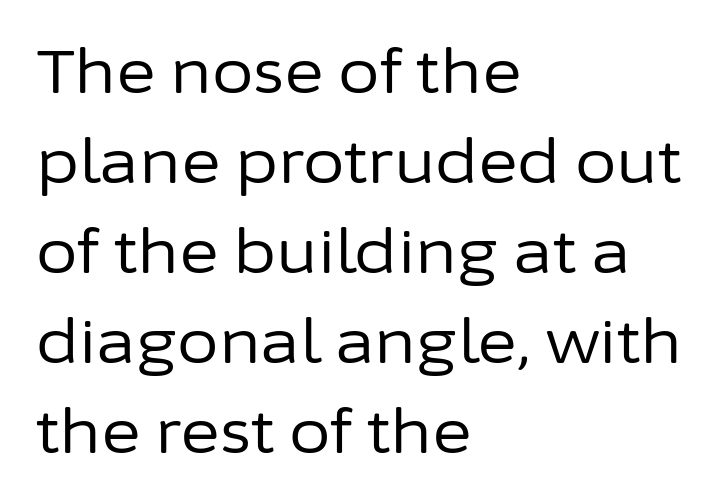
{"serif": "no", "italic": "no", "bold": "no", "weight": "regular", "width": "normal", "stroke_contrast": "low", "x_height": "medium", "monospaced": "no", "underline": "no", "align": "left", "line_spacing": "normal", "line_spacing_ratio": 1.5, "letter_spacing": "normal", "letter_spacing_em": 0.0, "glyph_px": 60}
